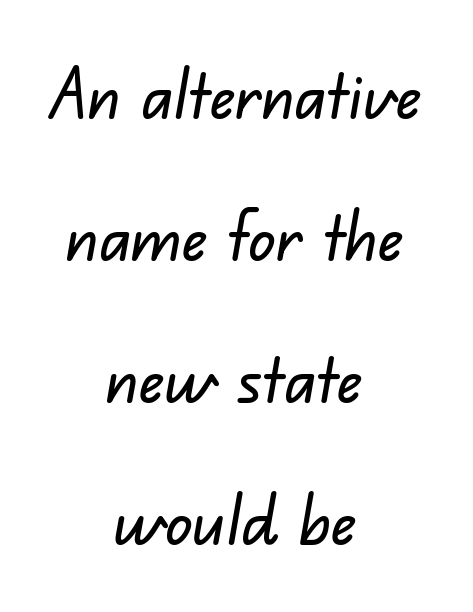
Look at the bottom of the vertical strokes: they stop flat, with no serifs. The letterforms sit shoulder to shoulder at normal distance. Here the designer chose a conventional face with non-uniform glyph widths. A clean baseline with only descenders dipping below it.
